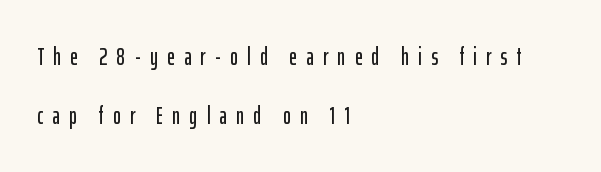
The image shows 24 px text type, upright; set left-aligned, loose line spacing (2.44x), unusually wide letter spacing (+0.38 em), not underlined.
